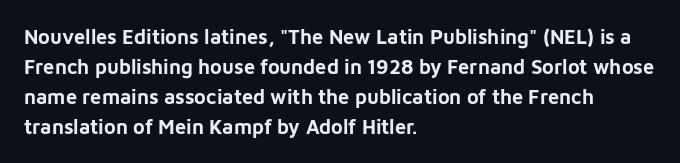
Q: Is the text bold? A: Yes.
Q: Is the text italic (slanted)? A: No, it is upright.
Q: Is the text underlined? A: No.
Q: How is the paragraph aligned? A: Left-aligned.
Q: Is the spacing between letters normal or unusually wide? A: Normal.
Q: Is the spacing between lines tight, normal or loose? A: Normal.
